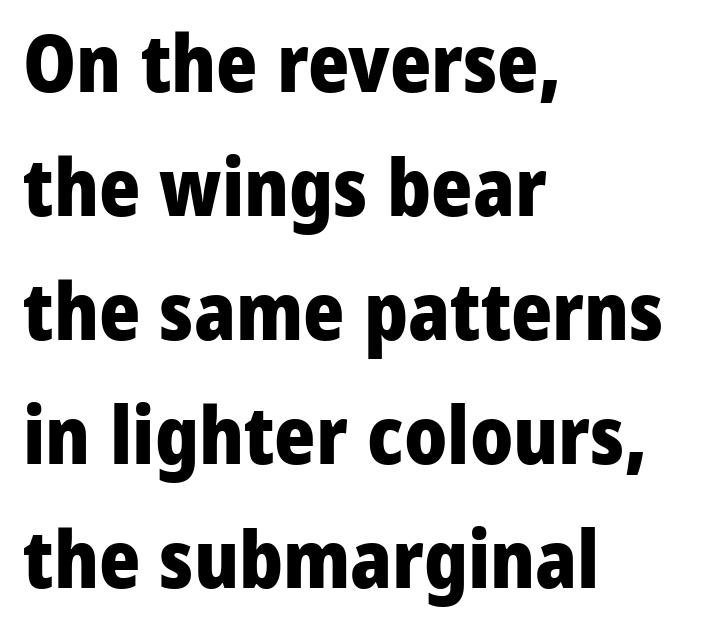
Is the letter spacing exaggerated? No — it looks like the ordinary default. The lines sit at an ordinary, default distance from one another. The ragged edge is on the right, which tells us the setting is flush left. Think of a printed novel: that variable character pitch is what you see here.
